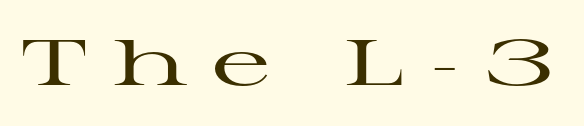
{"serif": "yes", "italic": "no", "width": "wide", "stroke_contrast": "high", "x_height": "medium", "monospaced": "no", "underline": "no", "letter_spacing": "wide", "letter_spacing_em": 0.37, "glyph_px": 64}
